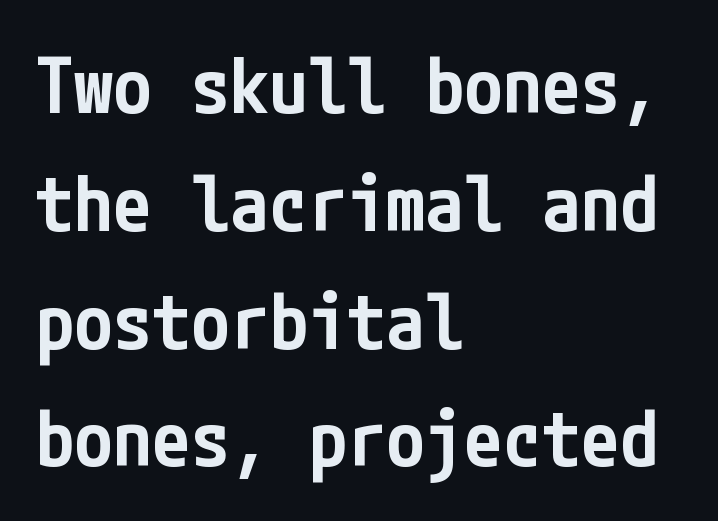
Q: Is the text bold? A: Semi-bold.
Q: Is the text italic (slanted)? A: No, it is upright.
Q: Is the typeface a serif or a sans-serif typeface? A: Sans-serif.
Q: Is the text underlined? A: No.
Q: How is the paragraph aligned? A: Left-aligned.
Q: Is the spacing between letters normal or unusually wide? A: Normal.
Q: Is the spacing between lines tight, normal or loose? A: Normal.
Q: Width (condensed, normal, or wide)? A: Condensed.
Q: Stroke contrast? A: Low.
Q: x-height? A: Medium.
